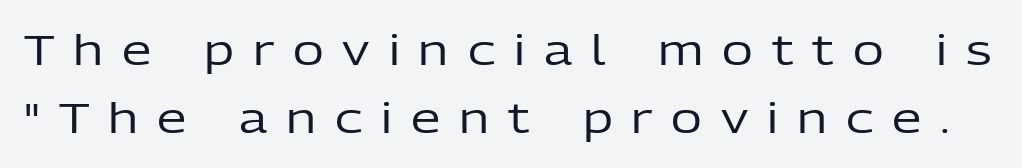
Nothing sits at the stroke ends, so this counts as sans-serif. Is there much room between lines? A standard amount, neither cramped nor airy. Students, note that the glyphs here are deliberately spaced far apart. This rendering features lettering with no underline. Nope, not italic — everything's standing straight.
